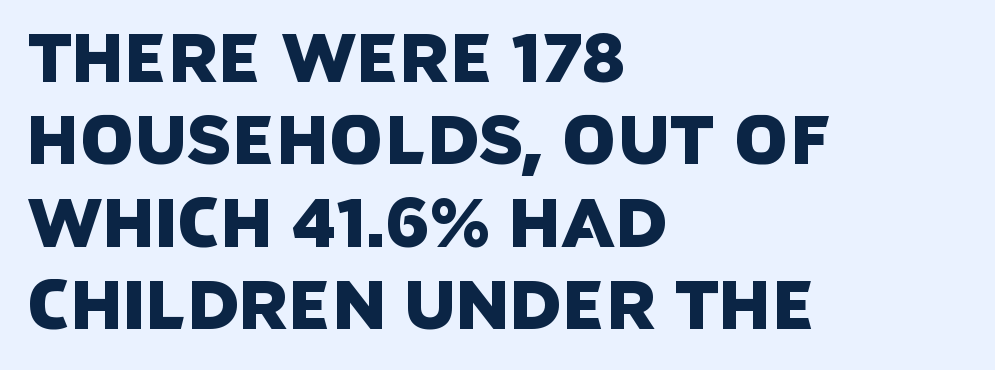
The image shows 68 px sans-serif type; set left-aligned, line spacing 1.21x, normal letter spacing, not underlined; low stroke contrast and a large x-height.
